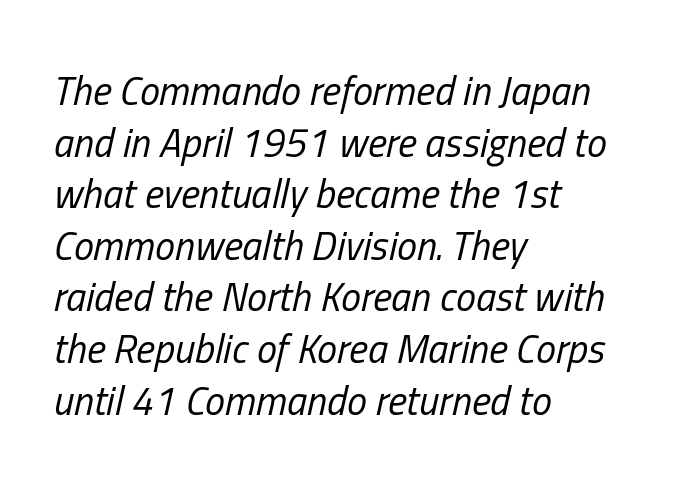
Looks like regular typesetting: each glyph gets only the width it needs. Caption: standard tracking, unaltered. Notice how descenders clear the ascenders below comfortably — that's standard leading. Stems and bowls with no extra thickness — not bold. A bare baseline throughout the passage.
